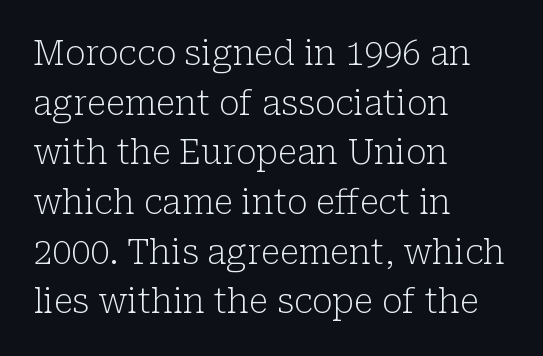
Q: Is the text bold? A: No.
Q: Is the text italic (slanted)? A: No, it is upright.
Q: Is the typeface a serif or a sans-serif typeface? A: Serif.
Q: Is the text underlined? A: No.
Q: How is the paragraph aligned? A: Left-aligned.
Q: Is the spacing between letters normal or unusually wide? A: Normal.
Q: Is the spacing between lines tight, normal or loose? A: Normal.
Q: Width (condensed, normal, or wide)? A: Normal.
Q: Stroke contrast? A: Low.
Q: x-height? A: Medium.
Q: Monospaced? A: No.
